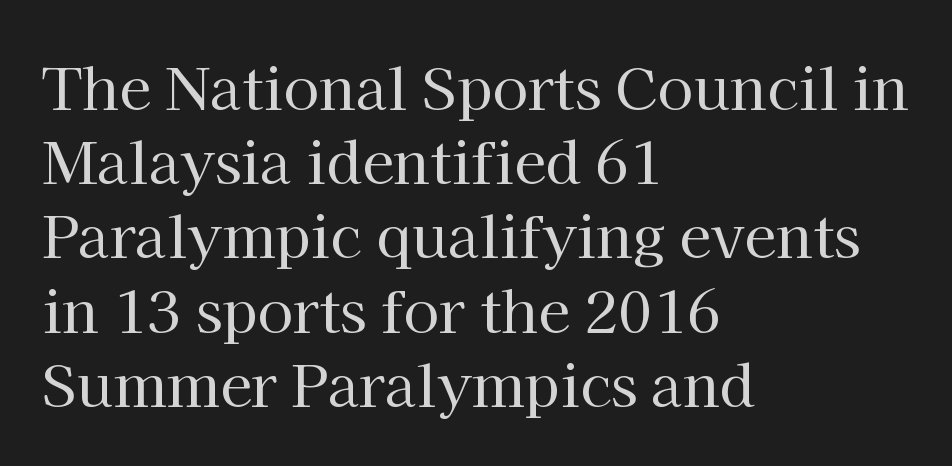
{"serif": "yes", "italic": "no", "bold": "no", "weight": "regular", "width": "normal", "stroke_contrast": "high", "x_height": "medium", "monospaced": "no", "underline": "no", "align": "left", "line_spacing": "normal", "line_spacing_ratio": 1.28, "letter_spacing": "normal", "letter_spacing_em": 0.0, "glyph_px": 58}
